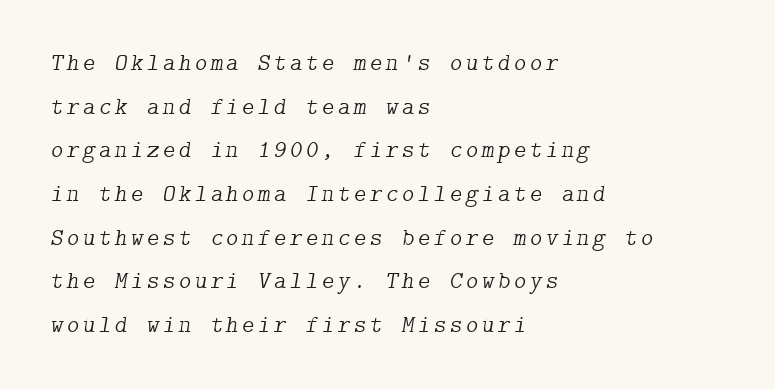
It's the slanting kind of type. The cut favours lightness, reaching ordinary text weight at its darkest. The passage shown is not underscored anywhere. The rag falls on the right side of this text block.
